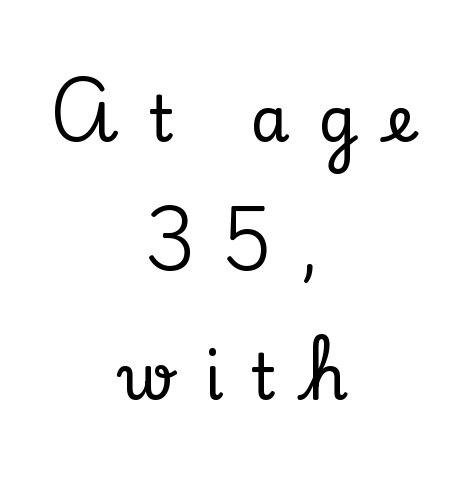
{"serif": "yes", "italic": "no", "width": "normal", "stroke_contrast": "low", "x_height": "small", "monospaced": "no", "underline": "no", "align": "center", "line_spacing": "loose", "line_spacing_ratio": 2.05, "letter_spacing": "wide", "letter_spacing_em": 0.46, "glyph_px": 63}
